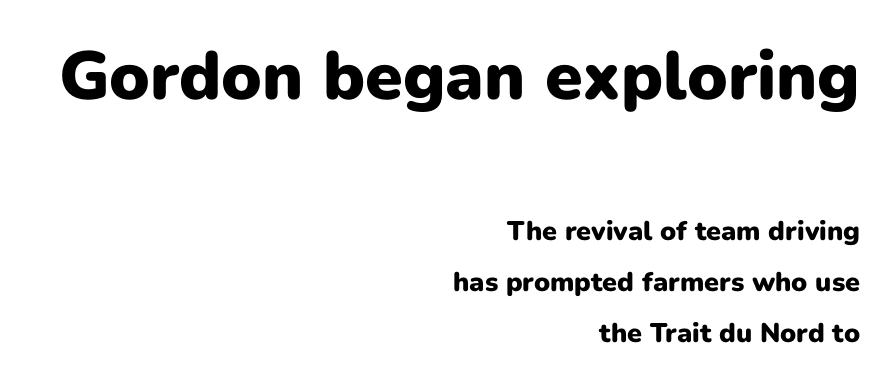
The image shows 68 px heavy sans-serif type, upright; set right-aligned, line spacing 1.88x, normal letter spacing, not underlined; the first (top) block is 2.52x larger; low stroke contrast and a medium x-height.
